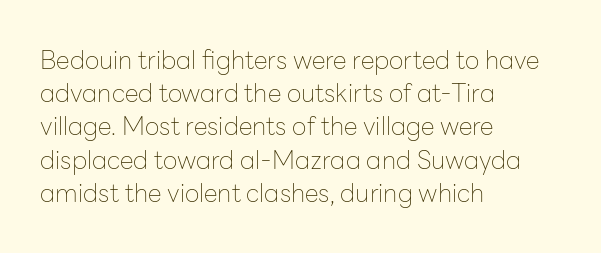
These lines sit exactly where default settings would place them. Decoration check: the copy has no underline. The typeface has the unassuming heft of standard copy or less. Horizontal alignment here is leftward, the default for most running prose.
